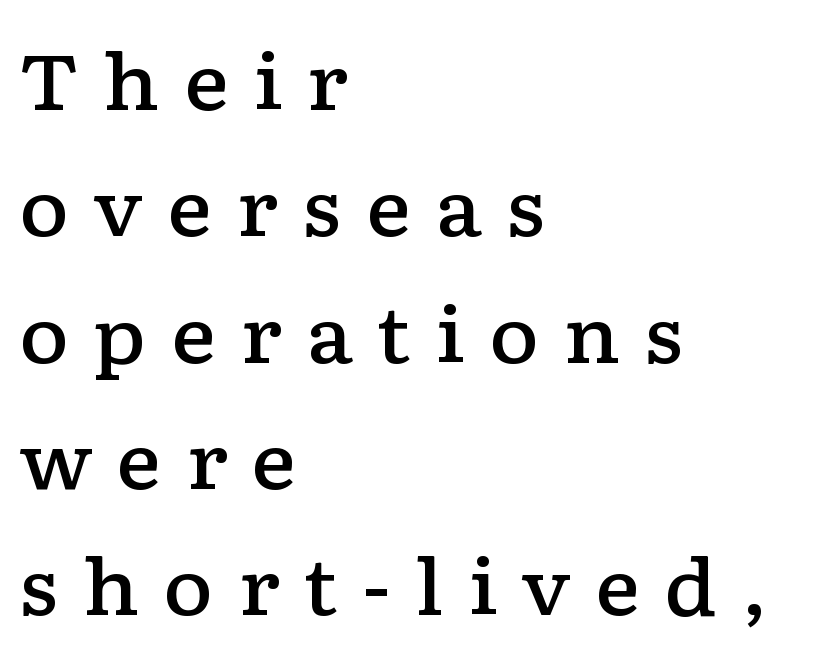
Each row of text sits above clean, open space. You can tell from the footed stems that serif type was used. The type is letterspaced generously, with wide tracking. Heft: intermediate — a semibold. Think of a printed novel: that variable character pitch is what you see here. Posture: straight, roman, zero tilt.
